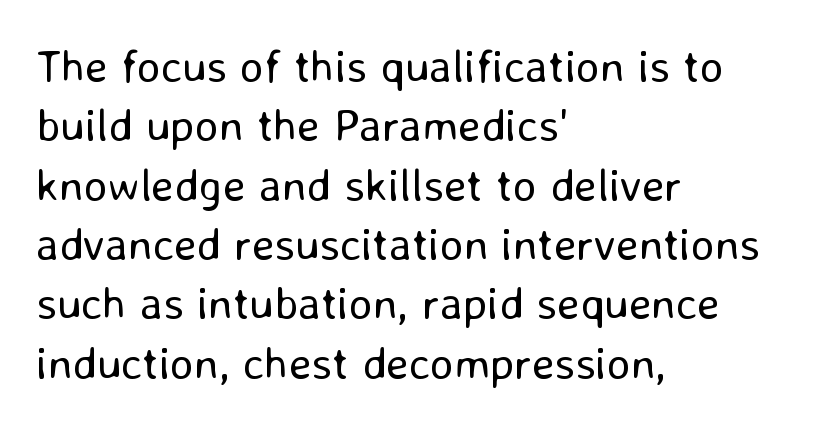
Q: Is the text bold? A: No.
Q: Is the text italic (slanted)? A: No, it is upright.
Q: Is the typeface a serif or a sans-serif typeface? A: Sans-serif.
Q: Is the text underlined? A: No.
Q: How is the paragraph aligned? A: Left-aligned.
Q: Is the spacing between letters normal or unusually wide? A: Normal.
Q: Is the spacing between lines tight, normal or loose? A: Normal.
Q: Width (condensed, normal, or wide)? A: Normal.
Q: Stroke contrast? A: Low.
Q: x-height? A: Medium.
Q: Monospaced? A: No.
